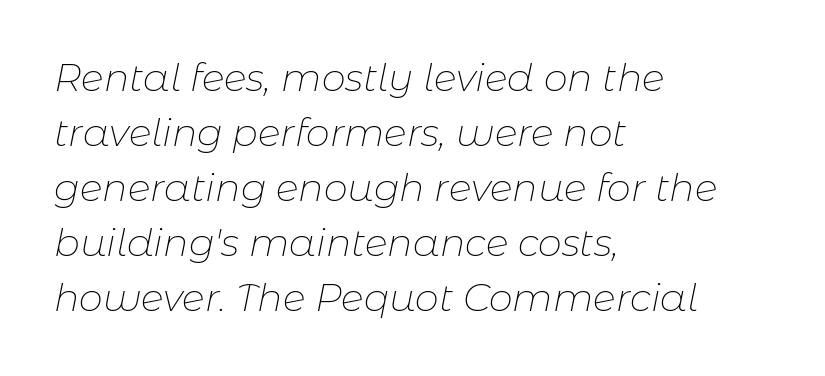
{"italic": "yes", "lean": "right", "slant_degrees": 11, "bold": "no", "weight": "thin", "width": "normal", "stroke_contrast": "low", "x_height": "medium", "monospaced": "no", "underline": "no", "align": "left", "line_spacing": "normal", "line_spacing_ratio": 1.45, "letter_spacing": "normal", "letter_spacing_em": 0.0, "glyph_px": 38}
